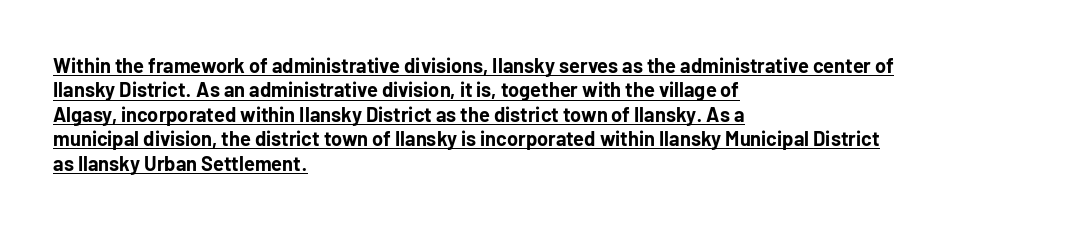
Does the weight exceed regular? Yes, all the way to bold. Rendered with straight, roman letterforms. Does extra space separate the letters? No, they use regular spacing. Caption: multi-line text, flush left, ragged right. Underlined type.
